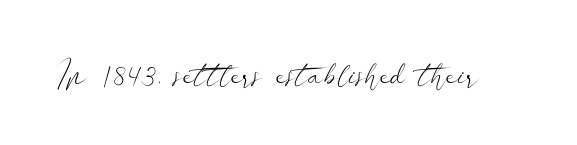
Q: Is the text bold? A: No.
Q: Is the text italic (slanted)? A: Yes.
Q: Is the typeface a serif or a sans-serif typeface? A: Sans-serif.
Q: Is the text underlined? A: No.
Q: Is the spacing between letters normal or unusually wide? A: Normal.
Q: Width (condensed, normal, or wide)? A: Wide.
Q: Stroke contrast? A: Low.
Q: x-height? A: Small.
Q: Monospaced? A: No.
